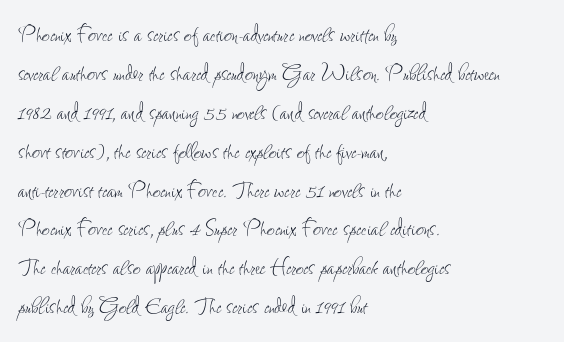
Nothing heavy about these letters — not bold at all. The block of text has a typical density, with ordinary space between rows. Quick note: underline off. The letterforms sit shoulder to shoulder at normal distance.
